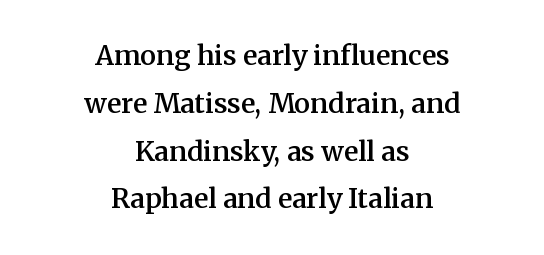
Q: Is the text bold? A: Semi-bold.
Q: Is the text italic (slanted)? A: No, it is upright.
Q: Is the text underlined? A: No.
Q: How is the paragraph aligned? A: Centered.
Q: Is the spacing between letters normal or unusually wide? A: Normal.
